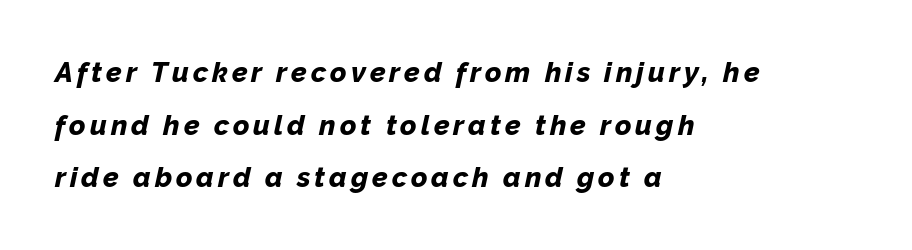
The compositor pushed each line to the left boundary. Check under the words: just untouched page. Do the characters align in a grid? No, the font is proportional. The lettering tilts uniformly, giving the passage an italic look.
